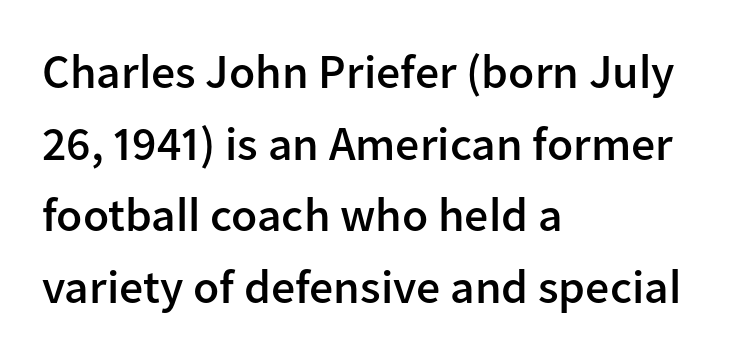
{"serif": "no", "italic": "no", "bold": "semi", "weight": "semibold", "width": "normal", "stroke_contrast": "low", "x_height": "medium", "monospaced": "no", "underline": "no", "align": "left", "line_spacing": "normal", "line_spacing_ratio": 1.49, "letter_spacing": "normal", "letter_spacing_em": 0.0, "glyph_px": 48}
